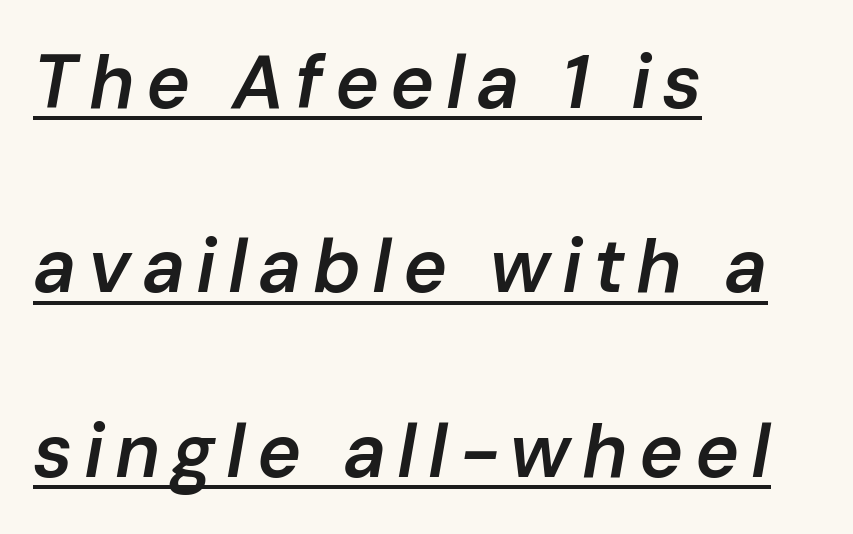
Q: Is the text bold? A: Semi-bold.
Q: Is the text italic (slanted)? A: Yes, it leans right by about 10 degrees.
Q: Is the text underlined? A: Yes.
Q: How is the paragraph aligned? A: Left-aligned.
Q: Is the spacing between lines tight, normal or loose? A: Loose.
Q: Width (condensed, normal, or wide)? A: Normal.
Q: Stroke contrast? A: Low.
Q: x-height? A: Medium.
Q: Monospaced? A: No.
